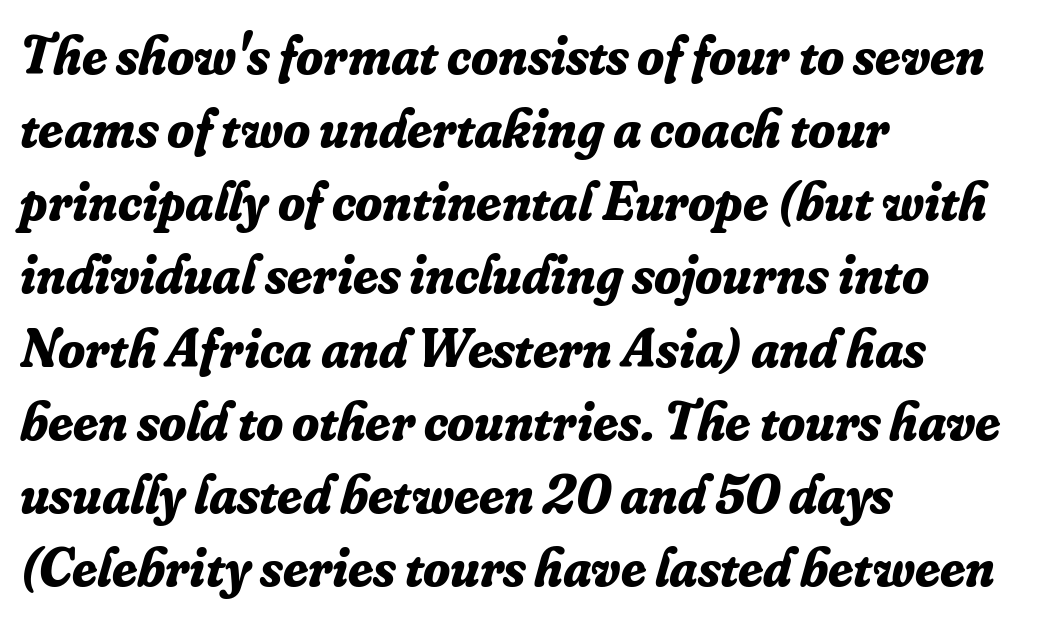
Q: Is the text bold? A: Yes.
Q: Is the text italic (slanted)? A: Yes, it leans right by about 16 degrees.
Q: Is the typeface a serif or a sans-serif typeface? A: Serif.
Q: Is the text underlined? A: No.
Q: How is the paragraph aligned? A: Left-aligned.
Q: Is the spacing between letters normal or unusually wide? A: Normal.
Q: Is the spacing between lines tight, normal or loose? A: Normal.
Q: Width (condensed, normal, or wide)? A: Normal.
Q: Stroke contrast? A: Low.
Q: x-height? A: Small.
Q: Monospaced? A: No.
